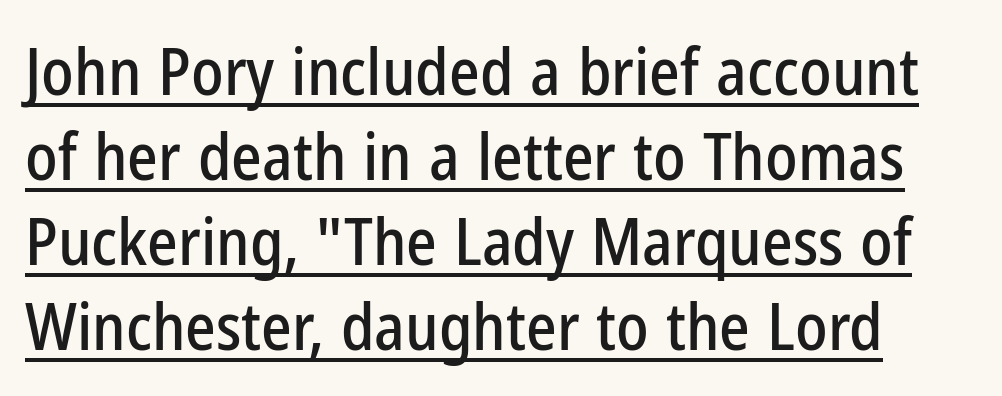
Here the designer chose a conventional face with non-uniform glyph widths. The tracking reads as untouched default to a designer's eye. Look at the bottom of the vertical strokes: they stop flat, with no serifs. Leading: standard. Somebody hit Ctrl+U on this one — the words are underlined. Every character sits straight up, as roman type does.
